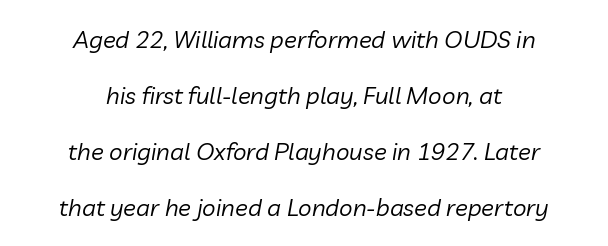
{"italic": "yes", "lean": "right", "slant_degrees": 10, "bold": "no", "underline": "no", "align": "center", "line_spacing": "loose", "line_spacing_ratio": 2.34, "letter_spacing": "normal", "letter_spacing_em": 0.0, "glyph_px": 24}
